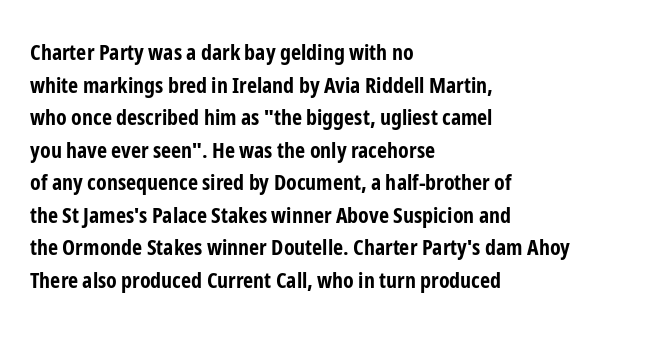
The letters stand straight up with perfectly vertical stems. Vertical spacing — default. Beneath every word, the page is bare. Typeset ragged right — the left edge is the straight one.
